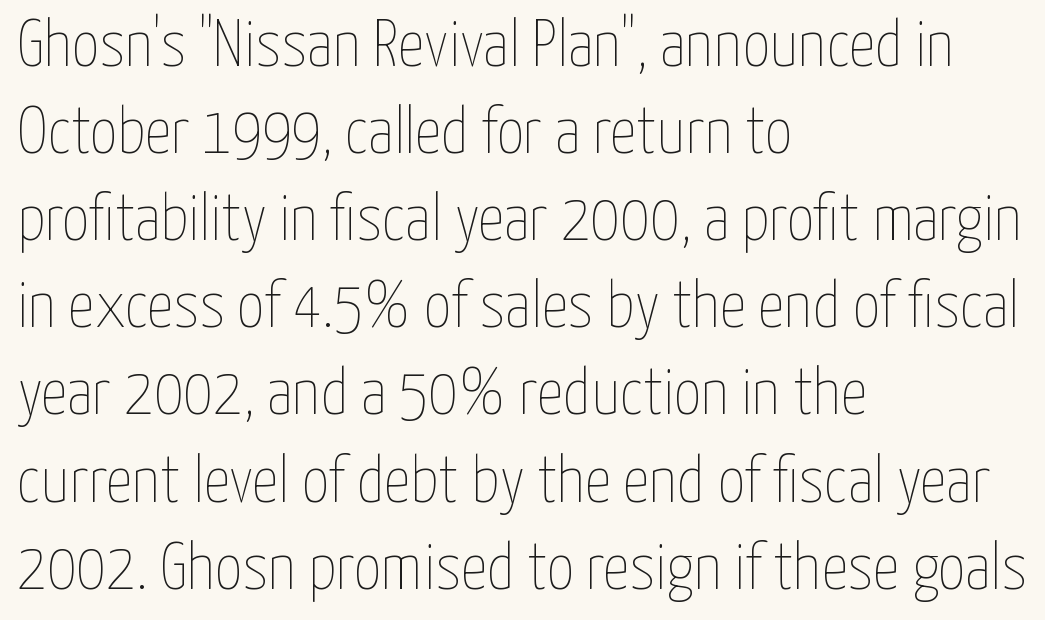
{"italic": "no", "bold": "no", "weight": "thin", "width": "condensed", "stroke_contrast": "low", "x_height": "medium", "monospaced": "no", "underline": "no", "align": "left", "line_spacing": "normal", "line_spacing_ratio": 1.32, "letter_spacing": "normal", "letter_spacing_em": 0.0, "glyph_px": 66}
